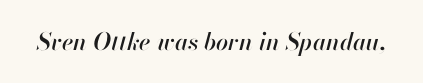
Q: Is the text italic (slanted)? A: Yes, it leans right by about 13 degrees.
Q: Is the text underlined? A: No.
Q: Is the spacing between letters normal or unusually wide? A: Normal.
